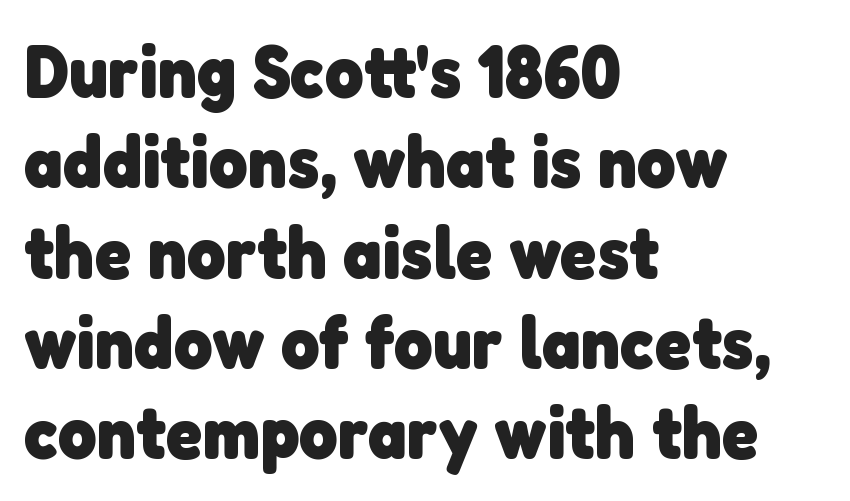
A typesetter would label this face a sans. Plain, unruled lines of type. Does extra space separate the letters? No, they use regular spacing. Bold? Absolutely — the strokes are thick and heavy. Spacing verdict: proportional, widths tailored to each character.
